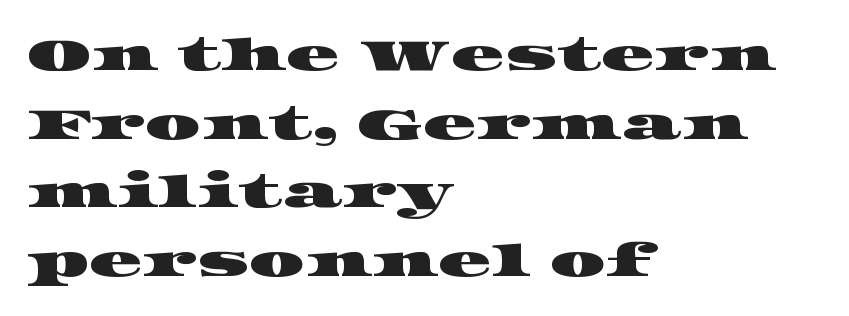
Proportional: the letters do not fall into vertical columns. The typesetter chose a ragged-right arrangement here. The leading is moderate, giving the passage an even texture. A serif font was chosen for this passage. Bare-footed words on every line.
